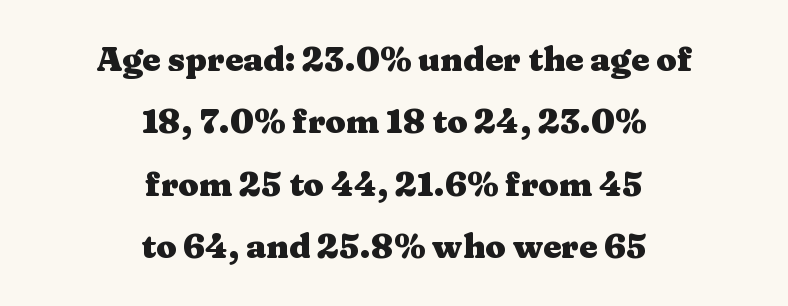
The passage shown is typed in a proportional face where columns would drift. Line starts and ends both wander, symmetrically. A bare baseline throughout the passage. This rendering leaves character spacing at its baseline value. Each glyph is drawn with heavy, bold strokes. Serifs: yes, visible at the terminals of the letterforms.
